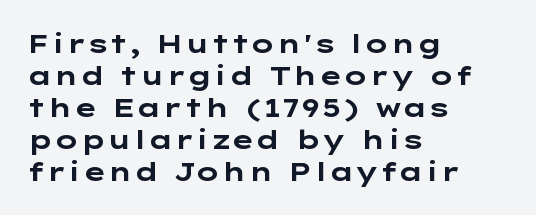
Alignment: flush left. A clean baseline with only descenders dipping below it. Vertical strokes here are truly vertical. Every letter is thick-stroked: bold, no question. A typesetter would call this zero additional tracking.
